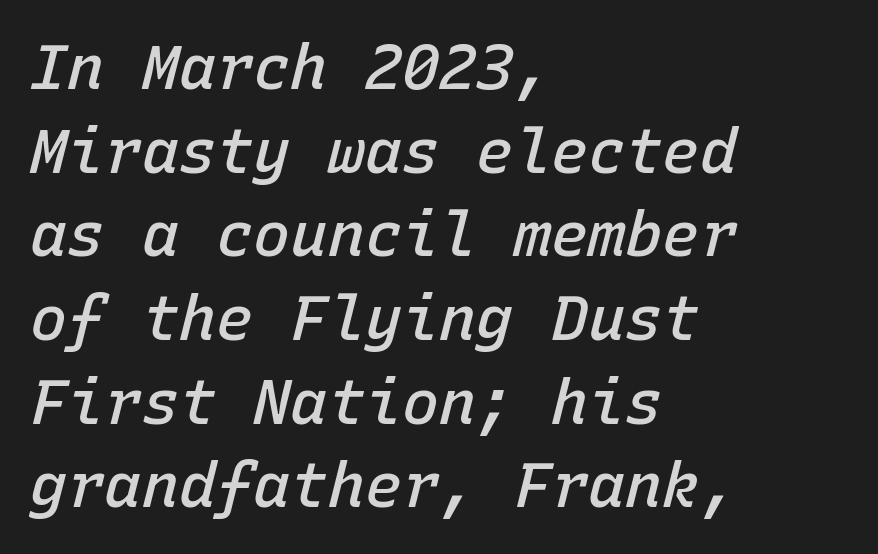
{"italic": "yes", "lean": "right", "slant_degrees": 15, "bold": "semi", "weight": "semibold", "width": "normal", "stroke_contrast": "low", "x_height": "medium", "monospaced": "yes", "underline": "no", "align": "left", "line_spacing": "normal", "line_spacing_ratio": 1.35, "letter_spacing": "normal", "letter_spacing_em": 0.0, "glyph_px": 62}
